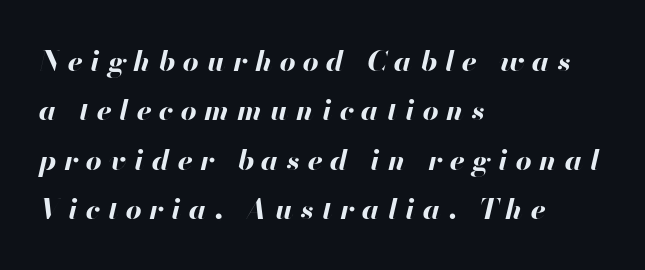
Heavy-handed strokes throughout: this text is bold. The rendering applies a slant to the glyphs. There is plenty of visible air inserted between adjacent glyphs. The face used here is proportionally spaced, like ordinary book or web type. Typeset ragged right — the left edge is the straight one.
